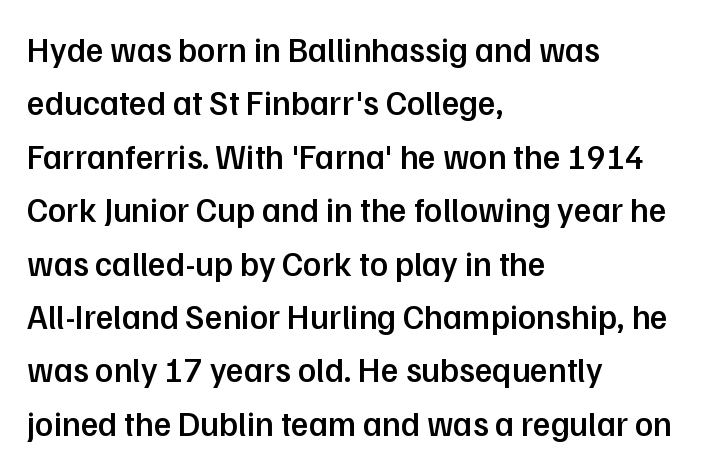
The image shows 34 px semibold sans-serif type, upright; set left-aligned, normal line spacing (1.57x), normal letter spacing, not underlined; low stroke contrast and a medium x-height.
